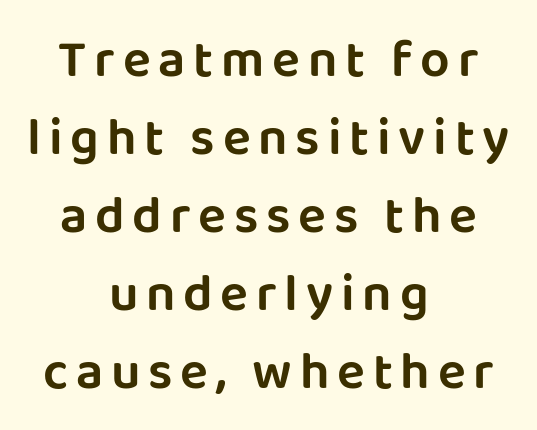
Q: Is the text italic (slanted)? A: No, it is upright.
Q: Is the typeface a serif or a sans-serif typeface? A: Sans-serif.
Q: Is the text underlined? A: No.
Q: How is the paragraph aligned? A: Centered.
Q: Is the spacing between lines tight, normal or loose? A: Normal.
Q: Width (condensed, normal, or wide)? A: Normal.
Q: Stroke contrast? A: Low.
Q: x-height? A: Large.
Q: Monospaced? A: No.
